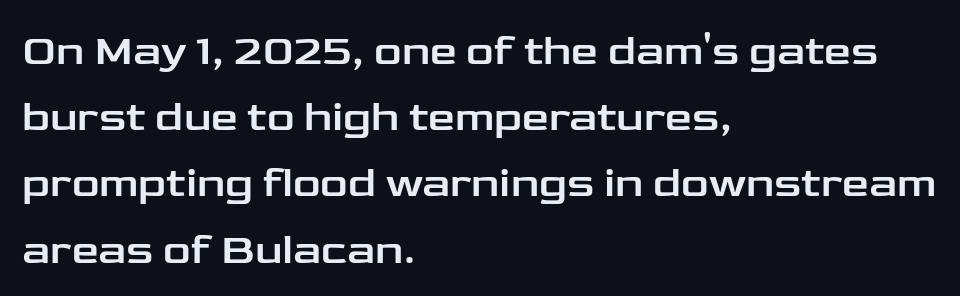
Q: Is the text italic (slanted)? A: No, it is upright.
Q: Is the typeface a serif or a sans-serif typeface? A: Sans-serif.
Q: Is the text underlined? A: No.
Q: How is the paragraph aligned? A: Left-aligned.
Q: Is the spacing between letters normal or unusually wide? A: Normal.
Q: Is the spacing between lines tight, normal or loose? A: Normal.
Q: Width (condensed, normal, or wide)? A: Wide.
Q: Stroke contrast? A: Low.
Q: x-height? A: Medium.
Q: Monospaced? A: No.
